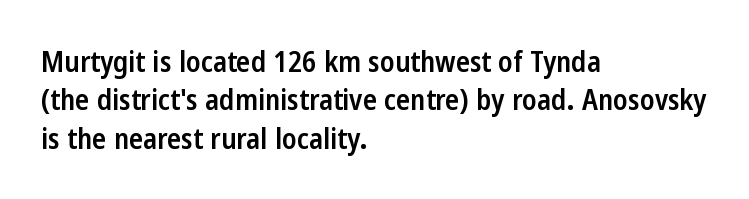
The foot of each line stays bare and open. Evenly set lines give the paragraph a standard silhouette. Each line starts at the same left margin while the right side varies. The glyphs in this specimen are sans serif. Every character sits straight up, as roman type does. Words appear dense and cohesive because spacing is normal.
